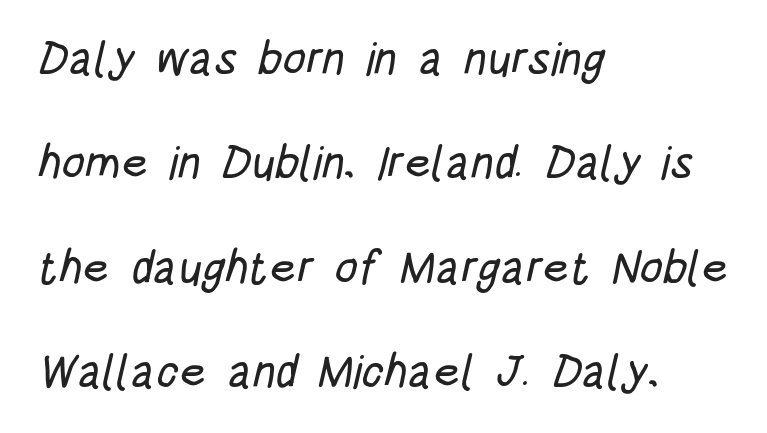
{"serif": "no", "width": "condensed", "stroke_contrast": "low", "x_height": "large", "monospaced": "no", "underline": "no", "align": "left", "line_spacing": "loose", "line_spacing_ratio": 2.27, "letter_spacing": "normal", "letter_spacing_em": 0.0, "glyph_px": 46}
